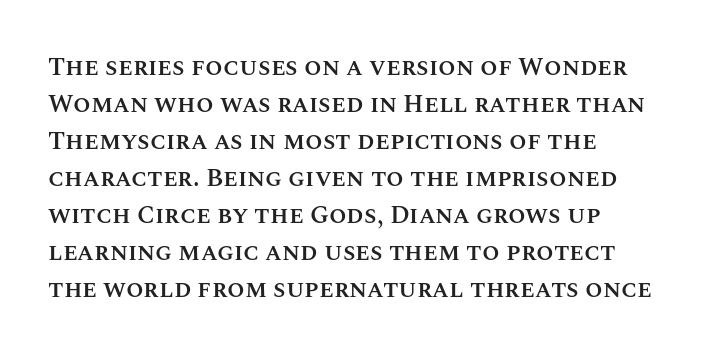
The image shows 25 px text type, upright; set left-aligned, normal line spacing (1.48x), normal letter spacing, not underlined.
